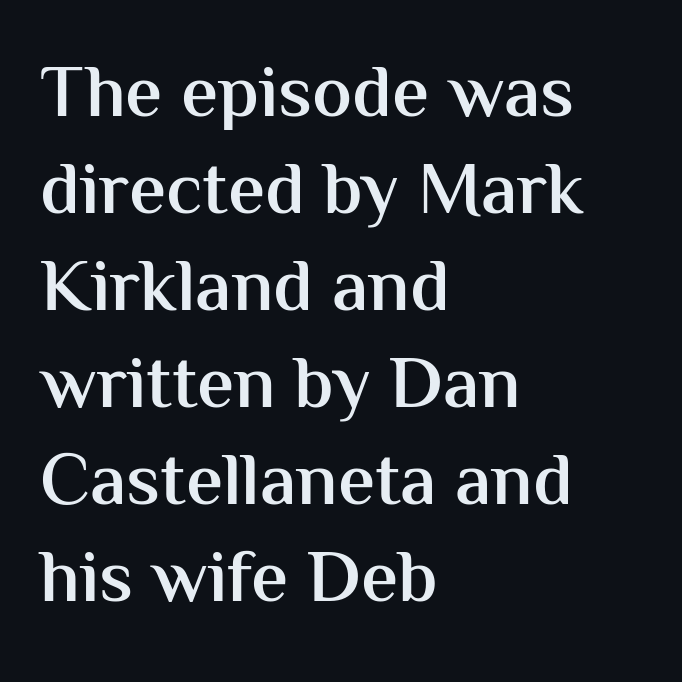
Q: Is the text bold? A: Semi-bold.
Q: Is the text italic (slanted)? A: No, it is upright.
Q: Is the typeface a serif or a sans-serif typeface? A: Sans-serif.
Q: Is the text underlined? A: No.
Q: How is the paragraph aligned? A: Left-aligned.
Q: Is the spacing between letters normal or unusually wide? A: Normal.
Q: Is the spacing between lines tight, normal or loose? A: Normal.
Q: Width (condensed, normal, or wide)? A: Normal.
Q: Stroke contrast? A: Medium.
Q: x-height? A: Medium.
Q: Monospaced? A: No.
